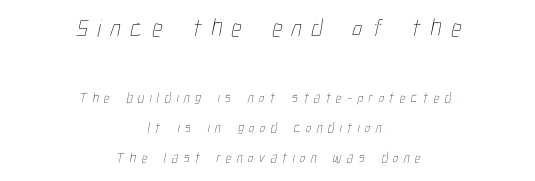
Q: Is the text bold? A: No.
Q: Is the text underlined? A: No.
Q: How is the paragraph aligned? A: Centered.
Q: Is the spacing between letters normal or unusually wide? A: Unusually wide.
Q: Is the spacing between lines tight, normal or loose? A: Loose.
Q: Which block of text is set in a larger size, the first (top) or the second (bottom)? A: The first (top) one.
